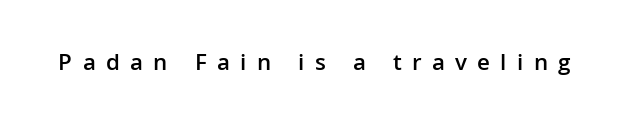
The type is letterspaced generously, with wide tracking. The string is rendered with underlining switched off. The face used here is a semibold: visibly heavier than regular, lighter than bold. Characters remain perfectly vertical along every line.
